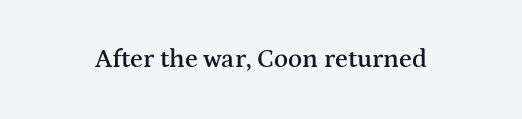
The image shows 26 px text type, upright; set normal letter spacing, not underlined.
